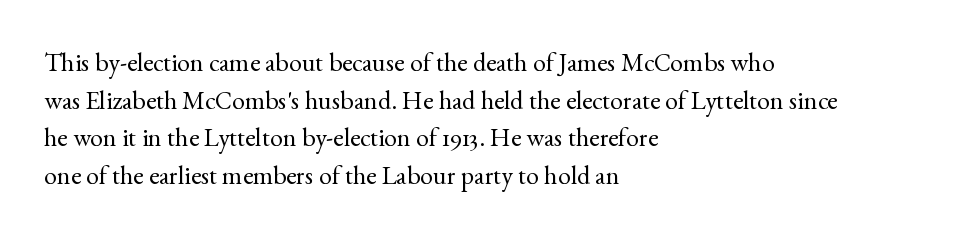
Q: Is the text bold? A: No.
Q: Is the text italic (slanted)? A: No, it is upright.
Q: Is the text underlined? A: No.
Q: How is the paragraph aligned? A: Left-aligned.
Q: Is the spacing between letters normal or unusually wide? A: Normal.
Q: Is the spacing between lines tight, normal or loose? A: Normal.
